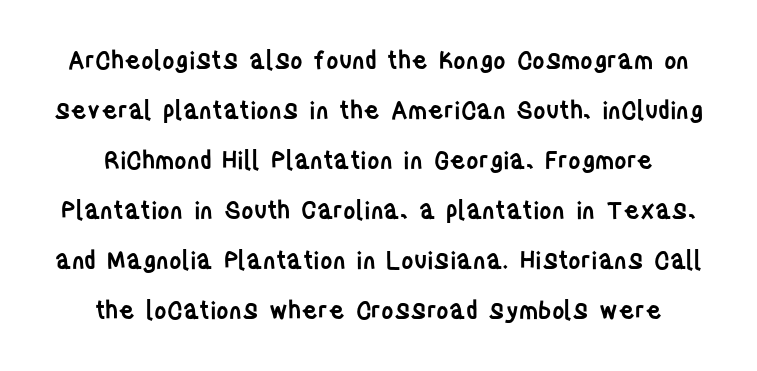
The typography opts for an upright posture over an oblique one. The vertical gap from one line to the next is large. Typesetter's note: demi weight, one step under bold. Glyph-to-glyph distance matches everyday printed text. Lines of text with bare space underneath.
